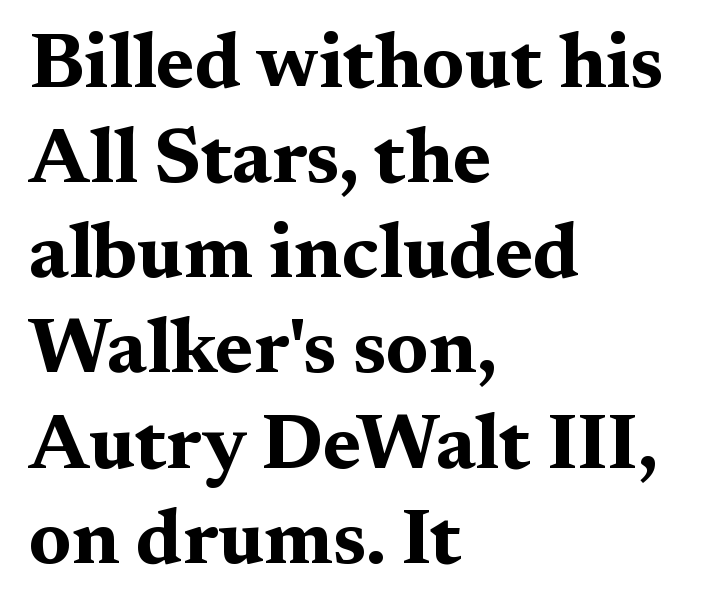
Q: Is the text bold? A: Yes.
Q: Is the text italic (slanted)? A: No, it is upright.
Q: Is the typeface a serif or a sans-serif typeface? A: Serif.
Q: Is the text underlined? A: No.
Q: How is the paragraph aligned? A: Left-aligned.
Q: Is the spacing between letters normal or unusually wide? A: Normal.
Q: Width (condensed, normal, or wide)? A: Wide.
Q: Stroke contrast? A: Medium.
Q: x-height? A: Medium.
Q: Monospaced? A: No.
